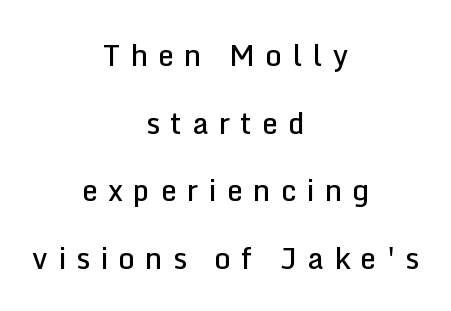
These lines have a slow, spaced-out rhythm from letter to letter. Alignment: centered. Note the varied advance widths — an 'i' is clearly narrower than an 'm'. Emphasis by weight is partial: semibold. This rendering employs a face without finishing strokes, i.e., a sans-serif.
